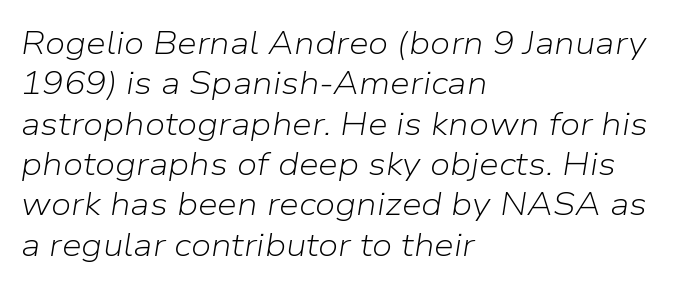
{"italic": "yes", "lean": "right", "slant_degrees": 9, "bold": "no", "weight": "light", "width": "normal", "stroke_contrast": "low", "x_height": "medium", "monospaced": "no", "underline": "no", "align": "left", "line_spacing": "normal", "line_spacing_ratio": 1.26, "letter_spacing": "normal", "letter_spacing_em": 0.0, "glyph_px": 32}
